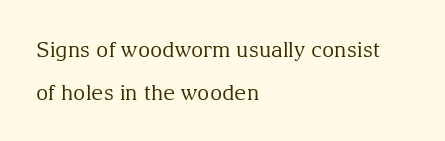
The image shows 21 px text type, upright; set left-aligned, loose line spacing (2.04x), normal letter spacing, not underlined.
